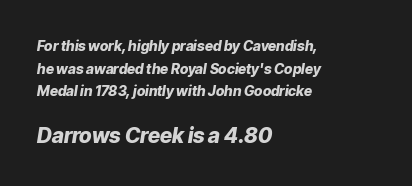
{"italic": "yes", "lean": "right", "slant_degrees": 9, "bold": "yes", "underline": "no", "align": "left", "line_spacing": "normal", "line_spacing_ratio": 1.62, "letter_spacing": "normal", "letter_spacing_em": 0.0, "larger_block": "second", "size_ratio": 1.5, "glyph_px": 21}
